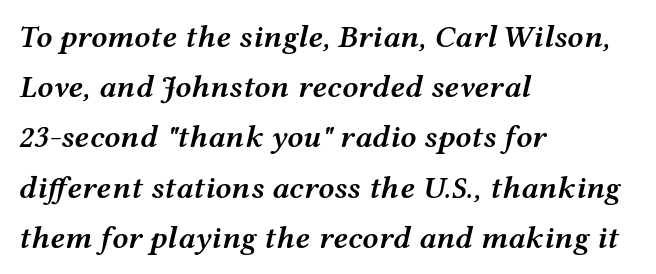
{"italic": "yes", "lean": "right", "slant_degrees": 12, "bold": "semi", "weight": "semibold", "width": "wide", "stroke_contrast": "medium", "x_height": "medium", "monospaced": "no", "underline": "no", "align": "left", "line_spacing": "normal", "line_spacing_ratio": 1.57, "letter_spacing": "normal", "letter_spacing_em": 0.0, "glyph_px": 32}
